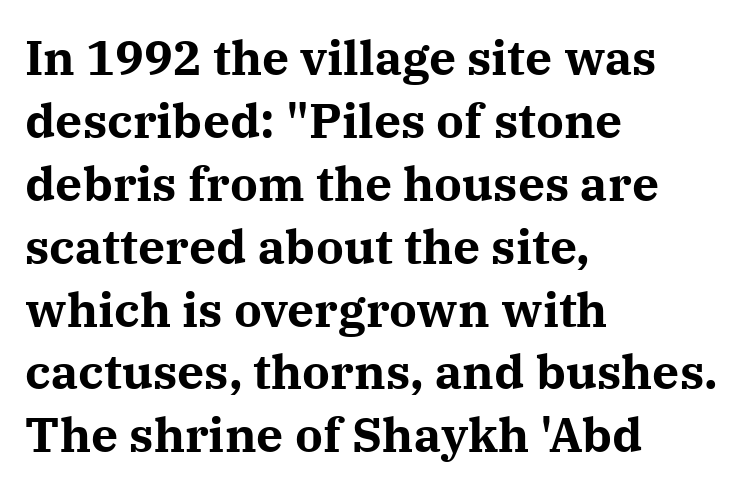
Q: Is the text bold? A: Yes.
Q: Is the text italic (slanted)? A: No, it is upright.
Q: Is the typeface a serif or a sans-serif typeface? A: Serif.
Q: Is the text underlined? A: No.
Q: How is the paragraph aligned? A: Left-aligned.
Q: Is the spacing between letters normal or unusually wide? A: Normal.
Q: Is the spacing between lines tight, normal or loose? A: Normal.
Q: Width (condensed, normal, or wide)? A: Normal.
Q: Stroke contrast? A: Medium.
Q: x-height? A: Medium.
Q: Monospaced? A: No.
